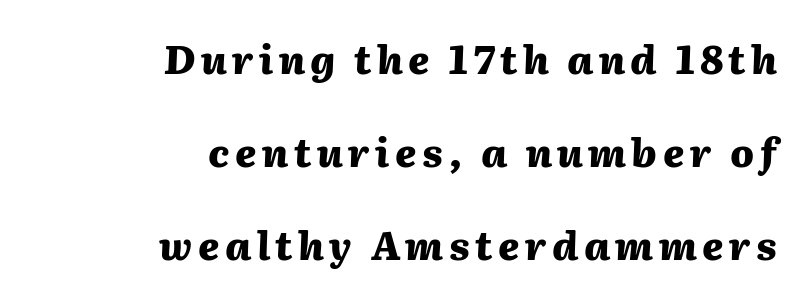
The passage shown is typed in a proportional face where columns would drift. Every letter is thick-stroked: bold, no question. The block of text is sparse from top to bottom, with ample space between rows. Quick note: underline off. Quick note: italic. The setting favours the right margin, as signatures and pull-quotes sometimes do.
